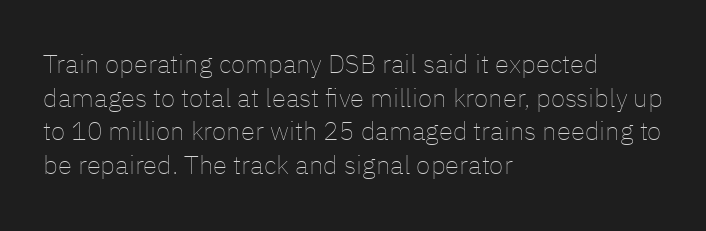
{"italic": "no", "bold": "no", "underline": "no", "align": "left", "line_spacing": "normal", "line_spacing_ratio": 1.29, "letter_spacing": "normal", "letter_spacing_em": 0.0, "glyph_px": 26}
